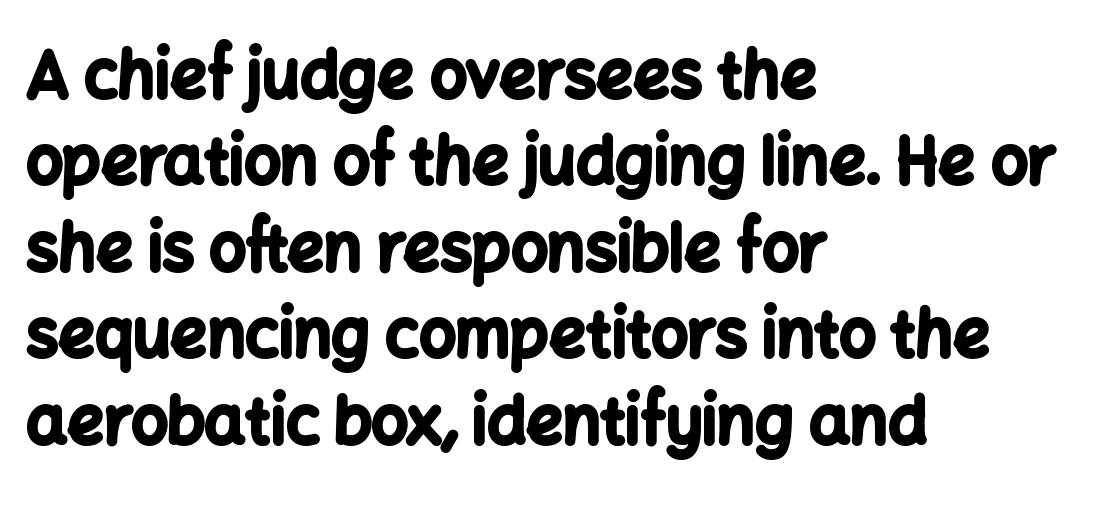
The image shows 64 px bold sans-serif type, upright; set left-aligned, normal line spacing (1.35x), normal letter spacing, not underlined; low stroke contrast and a medium x-height.
